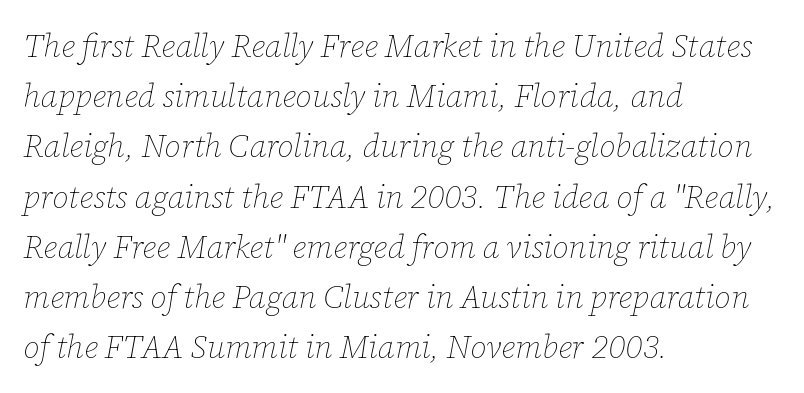
Q: Is the text bold? A: No.
Q: Is the text italic (slanted)? A: Yes, it leans right by about 12 degrees.
Q: Is the text underlined? A: No.
Q: How is the paragraph aligned? A: Left-aligned.
Q: Is the spacing between letters normal or unusually wide? A: Normal.
Q: Is the spacing between lines tight, normal or loose? A: Normal.
Q: Width (condensed, normal, or wide)? A: Normal.
Q: Stroke contrast? A: Low.
Q: x-height? A: Medium.
Q: Monospaced? A: No.
